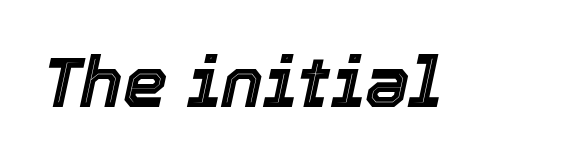
The image shows 71 px text type, italic (leaning right); set normal letter spacing, not underlined; a medium x-height.
